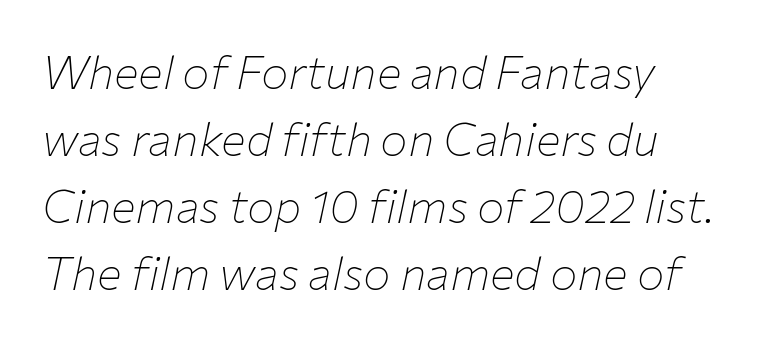
The image shows 46 px thin type, italic (leaning right); set normal line spacing (1.46x), normal letter spacing, not underlined; low stroke contrast and a medium x-height.
